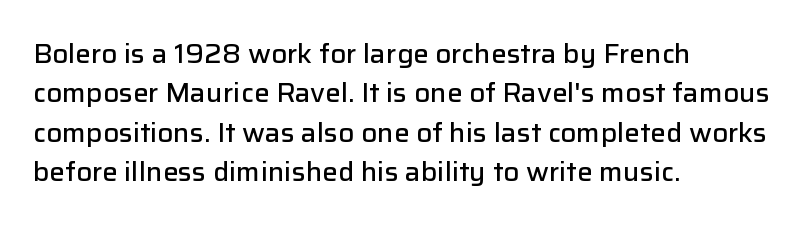
The image shows 26 px text type, upright; set left-aligned, normal line spacing (1.51x), normal letter spacing, not underlined.
